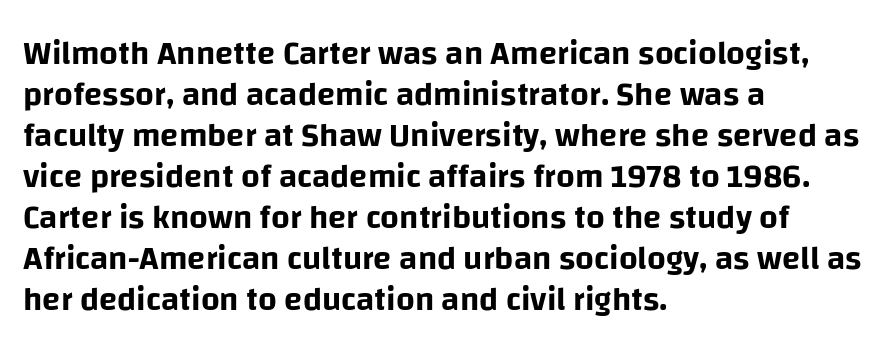
Q: Is the text italic (slanted)? A: No, it is upright.
Q: Is the typeface a serif or a sans-serif typeface? A: Sans-serif.
Q: Is the text underlined? A: No.
Q: How is the paragraph aligned? A: Left-aligned.
Q: Is the spacing between letters normal or unusually wide? A: Normal.
Q: Width (condensed, normal, or wide)? A: Normal.
Q: Stroke contrast? A: Low.
Q: x-height? A: Large.
Q: Monospaced? A: No.
